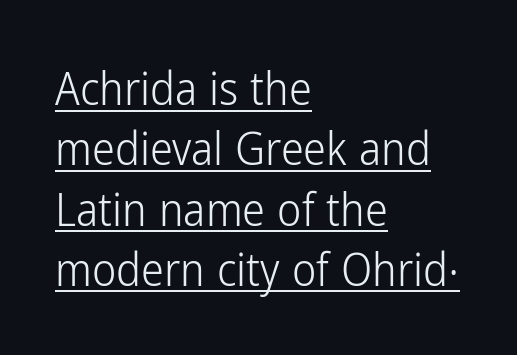
The image shows 46 px light, condensed sans-serif type, upright; set left-aligned, normal line spacing (1.31x), normal letter spacing, underlined; low stroke contrast and a medium x-height.
